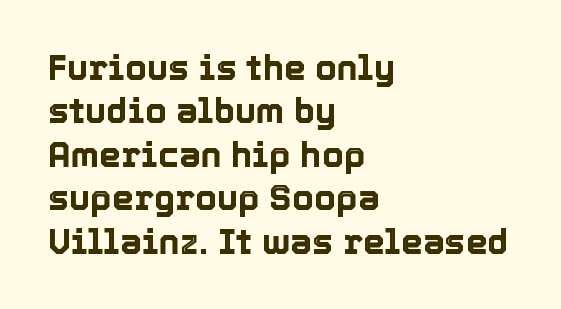
Q: Is the text italic (slanted)? A: No, it is upright.
Q: Is the text underlined? A: No.
Q: How is the paragraph aligned? A: Left-aligned.
Q: Is the spacing between letters normal or unusually wide? A: Normal.
Q: Width (condensed, normal, or wide)? A: Normal.
Q: x-height? A: Medium.
Q: Monospaced? A: No.
